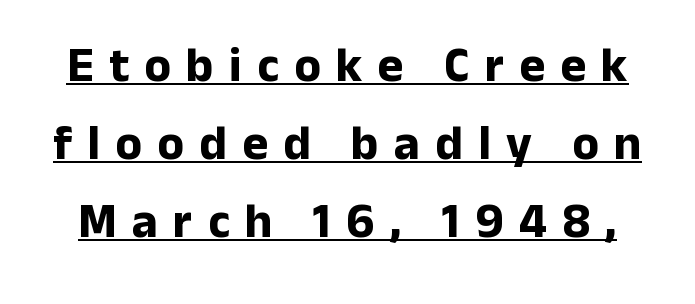
{"serif": "no", "italic": "no", "bold": "yes", "weight": "bold", "width": "normal", "stroke_contrast": "low", "x_height": "medium", "monospaced": "no", "underline": "yes", "line_spacing": "normal", "line_spacing_ratio": 1.59, "letter_spacing": "wide", "letter_spacing_em": 0.31, "glyph_px": 49}
